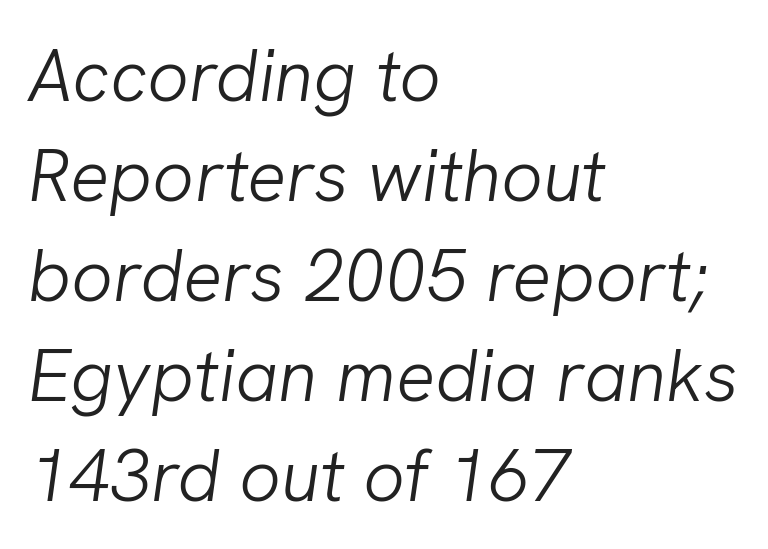
The image shows 73 px light type, italic (leaning right); set left-aligned, normal line spacing (1.37x), normal letter spacing, not underlined; low stroke contrast and a medium x-height.
